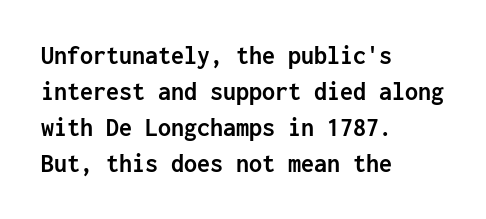
The image shows 26 px bold type, upright; set left-aligned, normal line spacing (1.39x), normal letter spacing, not underlined.
